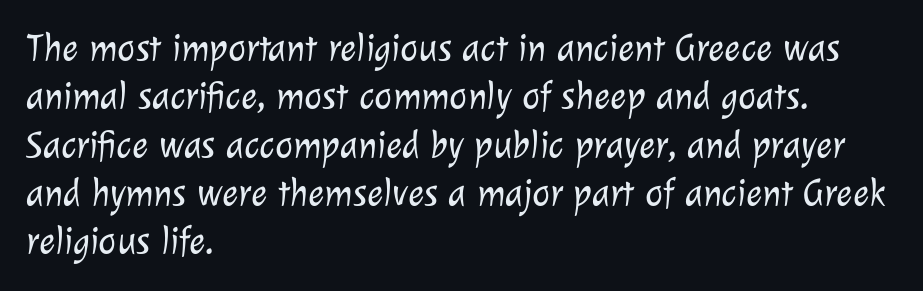
Line starts are locked; line ends wander. The font family rendered here belongs to the sans-serif group. Tracking value appears to be zero — textbook default spacing. Unbolded letterforms with no extra heft. Nobody drew a line under any word here.
